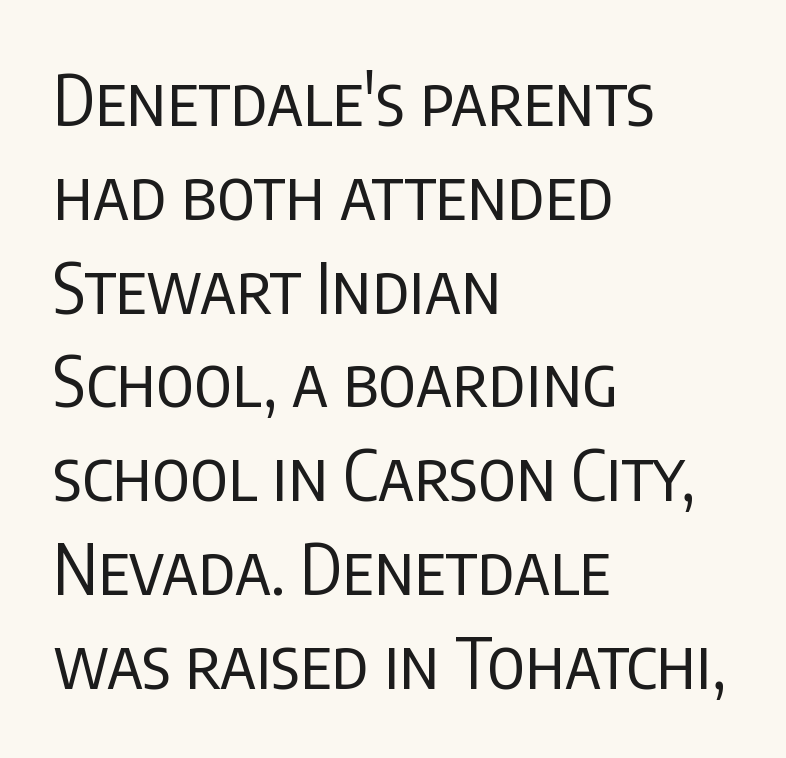
{"serif": "no", "italic": "no", "bold": "no", "weight": "regular", "width": "condensed", "stroke_contrast": "low", "x_height": "large", "monospaced": "no", "underline": "no", "align": "left", "line_spacing": "normal", "line_spacing_ratio": 1.34, "letter_spacing": "normal", "letter_spacing_em": 0.0, "glyph_px": 70}
